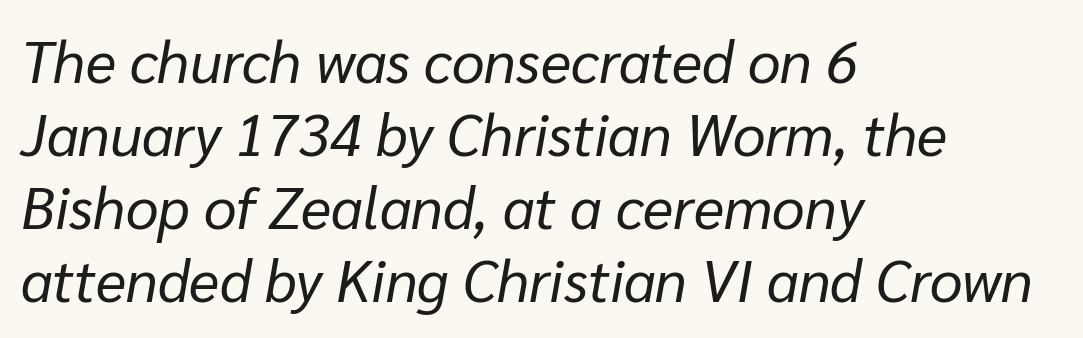
The image shows 58 px regular-weight type, italic (leaning right); set left-aligned, normal line spacing (1.26x), normal letter spacing, not underlined; low stroke contrast and a medium x-height.
